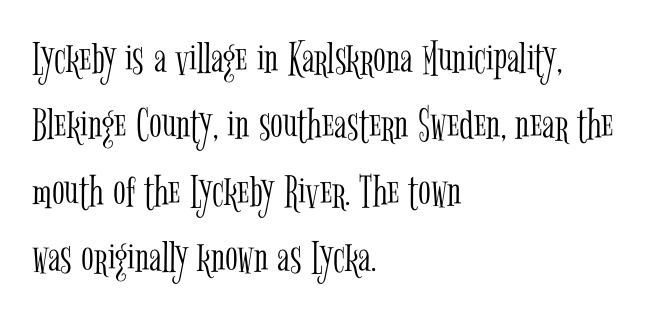
Character widths vary here, with narrow letters taking less room than wide ones. Notice how the stems are strictly vertical — no italics here. Nothing unusual about the tracking: characters are spaced as the font intends. Heft: none added — not bold.
